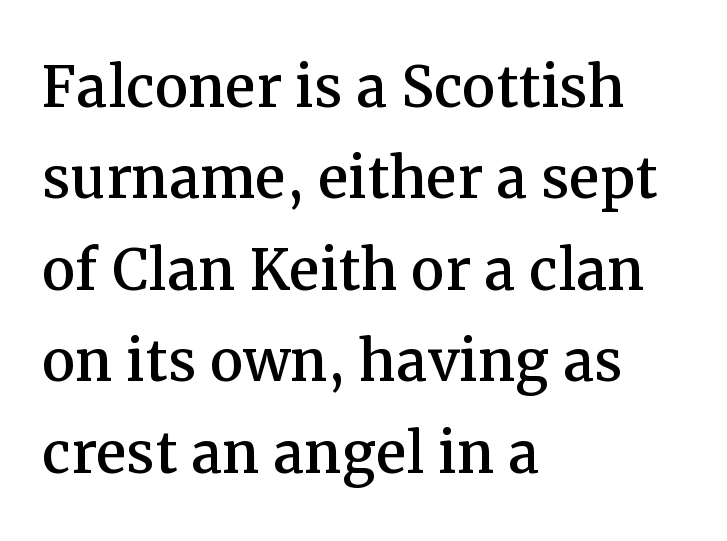
Q: Is the text italic (slanted)? A: No, it is upright.
Q: Is the typeface a serif or a sans-serif typeface? A: Serif.
Q: Is the text underlined? A: No.
Q: How is the paragraph aligned? A: Left-aligned.
Q: Is the spacing between letters normal or unusually wide? A: Normal.
Q: Width (condensed, normal, or wide)? A: Normal.
Q: Stroke contrast? A: Medium.
Q: x-height? A: Medium.
Q: Monospaced? A: No.
